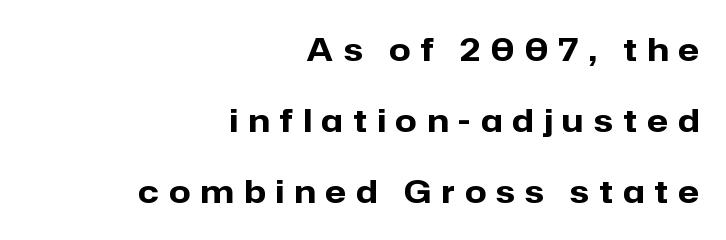
{"serif": "no", "italic": "no", "bold": "yes", "weight": "heavy", "width": "normal", "stroke_contrast": "low", "x_height": "medium", "monospaced": "no", "underline": "no", "align": "right", "line_spacing": "loose", "line_spacing_ratio": 2.29, "letter_spacing": "wide", "letter_spacing_em": 0.33, "glyph_px": 31}
